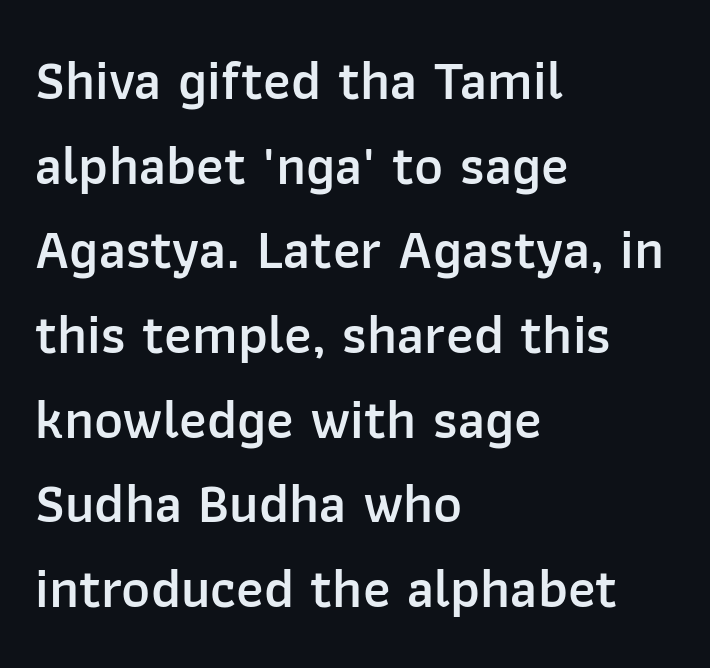
The image shows 55 px semibold sans-serif type, upright; set left-aligned, normal line spacing (1.54x), normal letter spacing, not underlined; low stroke contrast and a medium x-height.
